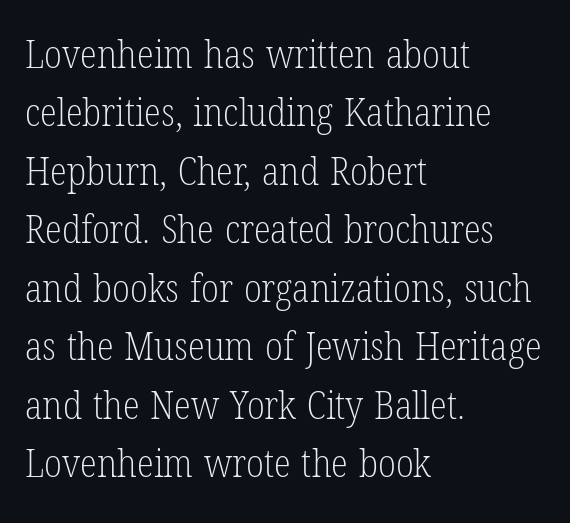
The horizontal fit of the characters is conventional and even. Do the letters lean? They stand straight. Type without underlining. Rows of type keep a routine distance in the vertical direction. Nothing heavy about these letters — not bold at all.
